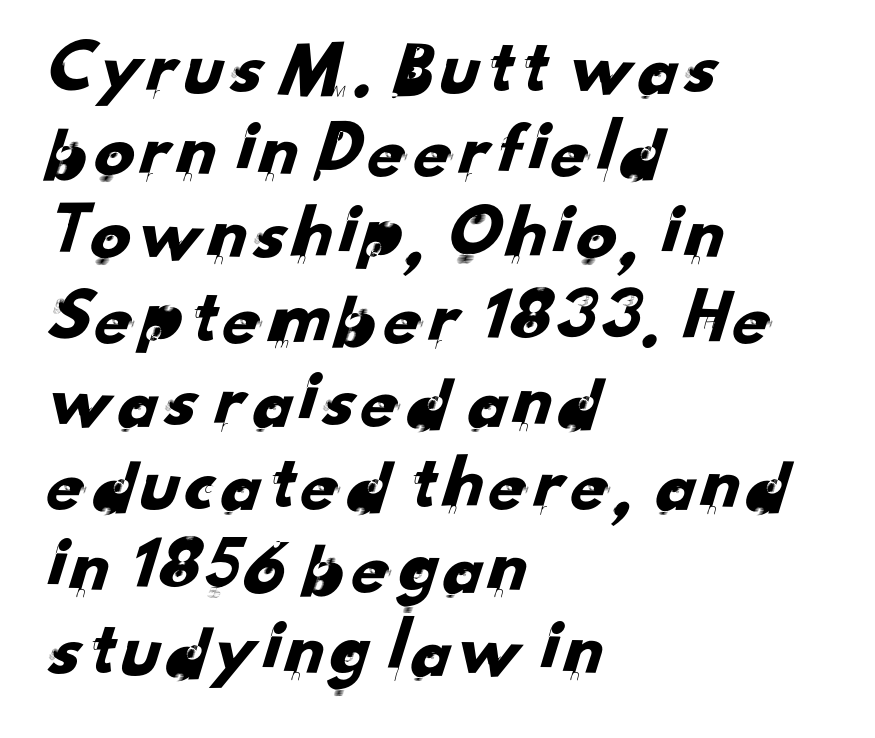
Layout note: lines flush left. Vertically, the passage feels compressed, each row crowding the next. A sans-serif font was chosen for this passage. The zone under the glyphs is completely vacant. Students, note that the glyphs here touch the page at normal intervals.
